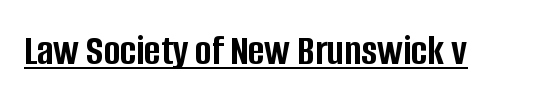
{"serif": "no", "italic": "no", "bold": "yes", "weight": "semibold", "width": "condensed", "stroke_contrast": "low", "x_height": "large", "monospaced": "no", "underline": "yes", "letter_spacing": "normal", "letter_spacing_em": 0.0, "glyph_px": 44}
